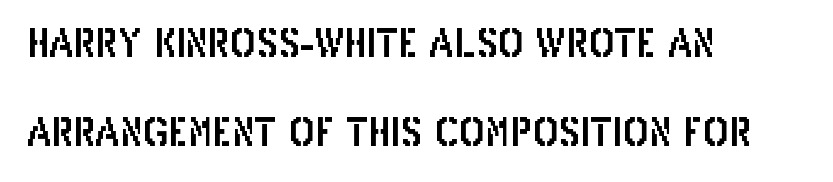
The image shows 39 px condensed sans-serif type, upright; set left-aligned, loose line spacing (2.28x), normal letter spacing, not underlined; low stroke contrast and a large x-height.
